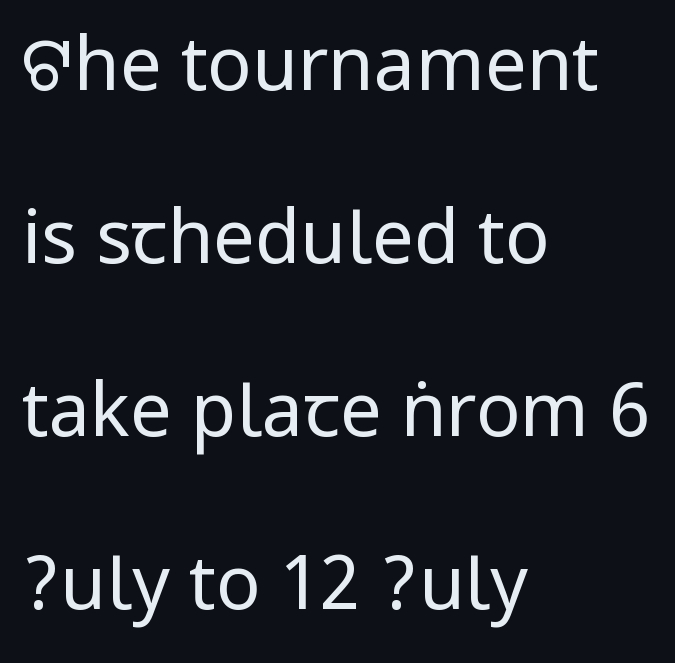
Q: Is the text bold? A: No.
Q: Is the text italic (slanted)? A: No, it is upright.
Q: Is the typeface a serif or a sans-serif typeface? A: Sans-serif.
Q: Is the text underlined? A: No.
Q: How is the paragraph aligned? A: Left-aligned.
Q: Is the spacing between letters normal or unusually wide? A: Normal.
Q: Is the spacing between lines tight, normal or loose? A: Loose.
Q: Width (condensed, normal, or wide)? A: Condensed.
Q: Stroke contrast? A: Low.
